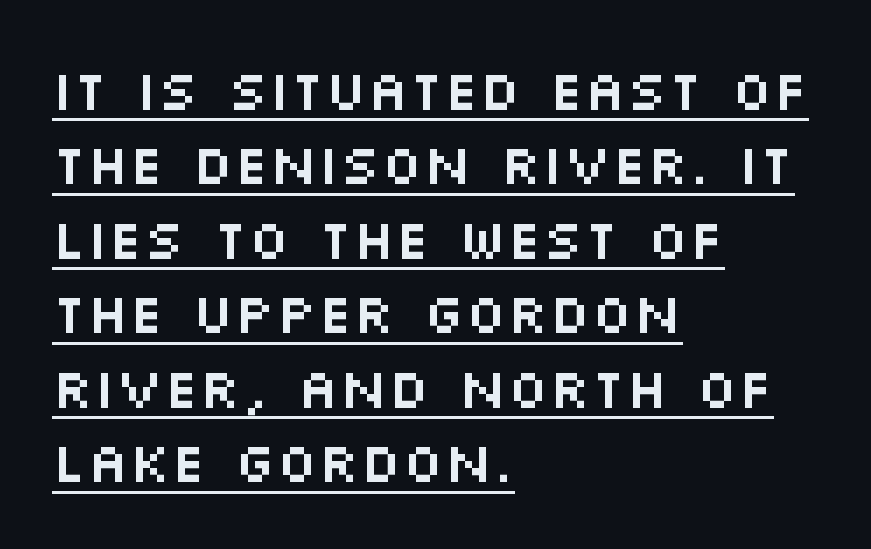
Q: Is the text italic (slanted)? A: No, it is upright.
Q: Is the typeface a serif or a sans-serif typeface? A: Sans-serif.
Q: Is the text underlined? A: Yes.
Q: How is the paragraph aligned? A: Left-aligned.
Q: Is the spacing between letters normal or unusually wide? A: Normal.
Q: Is the spacing between lines tight, normal or loose? A: Normal.
Q: Width (condensed, normal, or wide)? A: Wide.
Q: Stroke contrast? A: Medium.
Q: x-height? A: Large.
Q: Monospaced? A: No.
